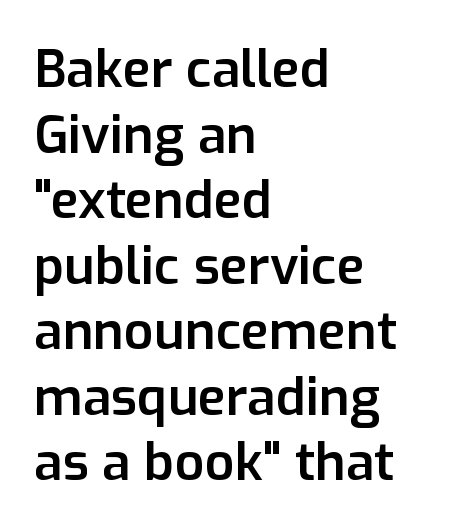
{"serif": "no", "italic": "no", "bold": "semi", "weight": "semibold", "width": "normal", "stroke_contrast": "low", "x_height": "medium", "monospaced": "no", "underline": "no", "align": "left", "line_spacing": "normal", "line_spacing_ratio": 1.26, "letter_spacing": "normal", "letter_spacing_em": 0.0, "glyph_px": 52}
